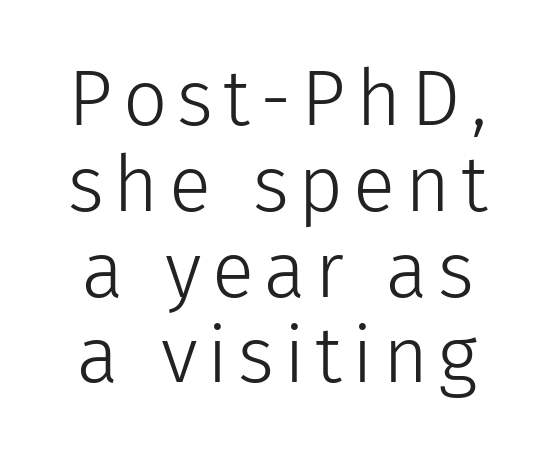
{"serif": "no", "italic": "no", "bold": "no", "weight": "light", "width": "normal", "stroke_contrast": "low", "x_height": "medium", "monospaced": "no", "underline": "no", "line_spacing": "tight", "line_spacing_ratio": 1.1, "glyph_px": 78}
